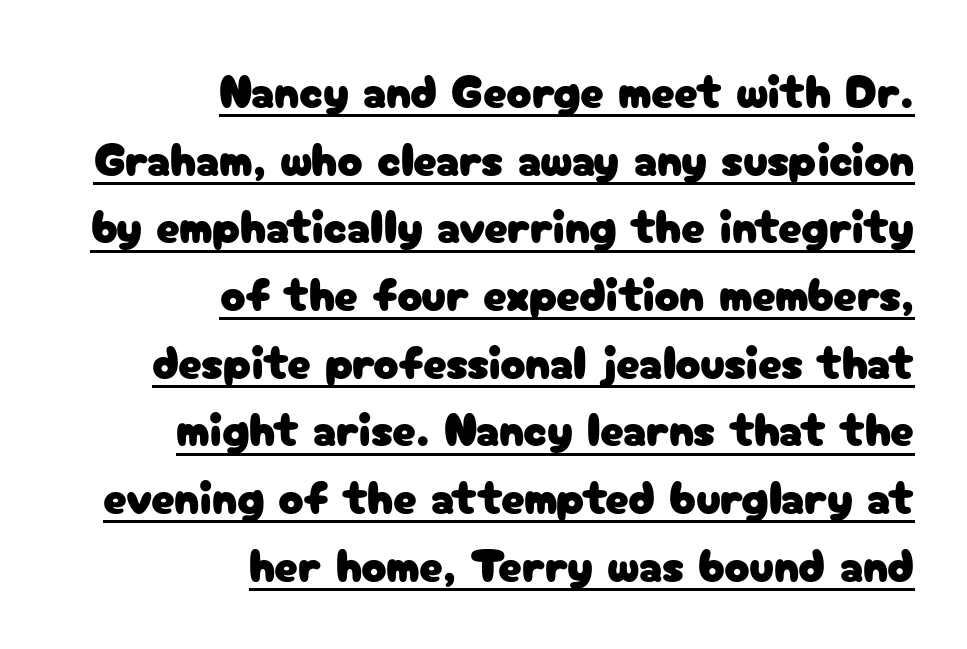
{"serif": "no", "italic": "no", "width": "normal", "stroke_contrast": "low", "x_height": "medium", "monospaced": "no", "underline": "yes", "align": "right", "line_spacing": "normal", "line_spacing_ratio": 1.44, "letter_spacing": "normal", "letter_spacing_em": 0.0, "glyph_px": 47}
